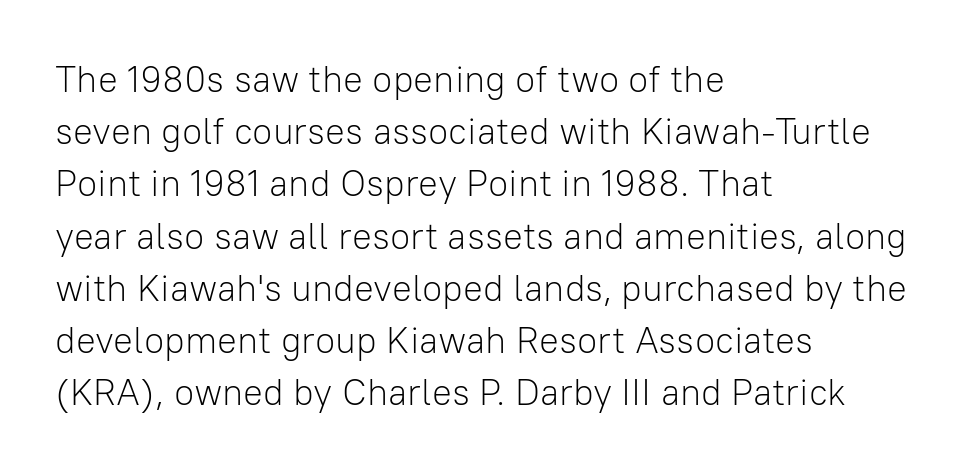
{"serif": "no", "italic": "no", "bold": "no", "weight": "light", "width": "normal", "stroke_contrast": "low", "x_height": "medium", "monospaced": "no", "underline": "no", "align": "left", "line_spacing": "normal", "line_spacing_ratio": 1.41, "letter_spacing": "normal", "letter_spacing_em": 0.0, "glyph_px": 37}
